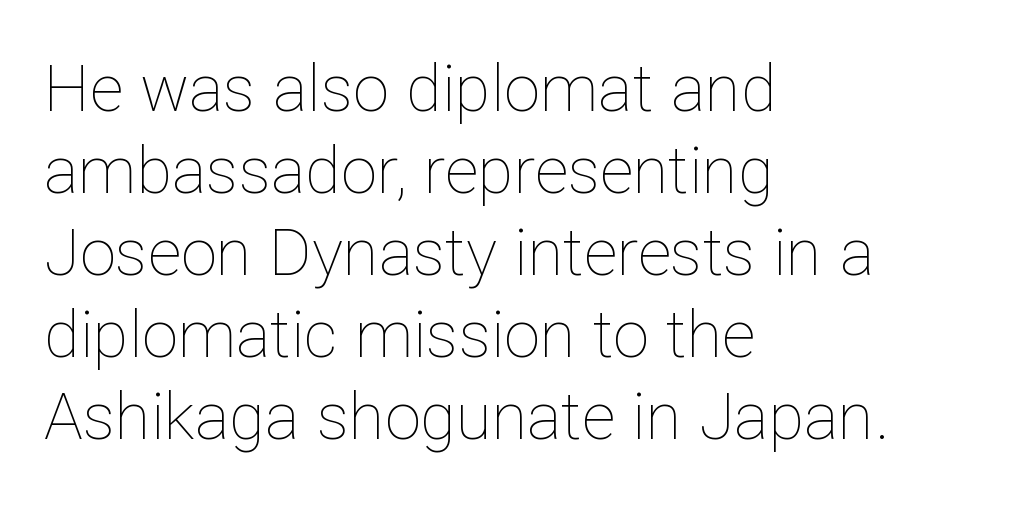
{"italic": "no", "bold": "no", "weight": "thin", "width": "normal", "stroke_contrast": "low", "x_height": "medium", "monospaced": "no", "underline": "no", "align": "left", "line_spacing": "normal", "line_spacing_ratio": 1.26, "letter_spacing": "normal", "letter_spacing_em": 0.0, "glyph_px": 65}
